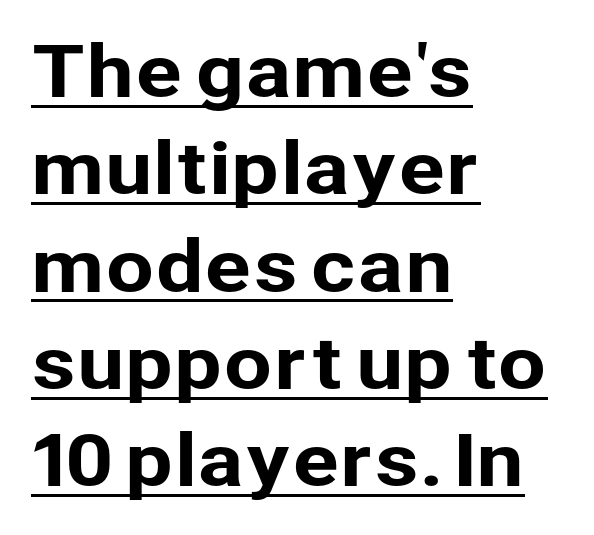
{"serif": "no", "italic": "no", "width": "normal", "stroke_contrast": "low", "x_height": "medium", "monospaced": "no", "underline": "yes", "align": "left", "line_spacing": "normal", "line_spacing_ratio": 1.39, "letter_spacing": "normal", "letter_spacing_em": 0.0, "glyph_px": 70}
